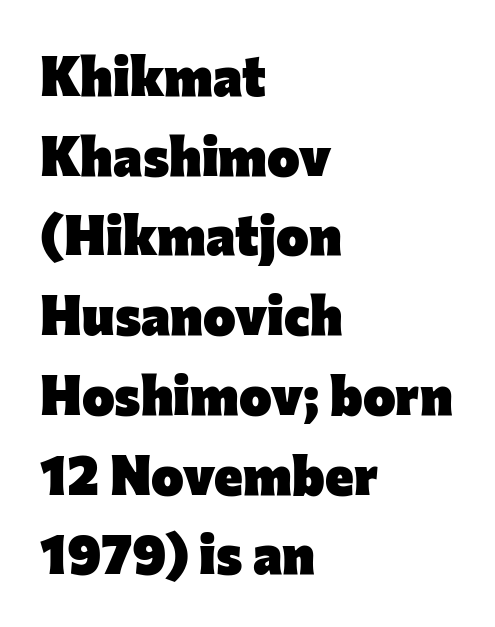
{"serif": "no", "italic": "no", "bold": "yes", "weight": "heavy", "width": "normal", "stroke_contrast": "low", "x_height": "medium", "monospaced": "no", "underline": "no", "align": "left", "line_spacing": "normal", "line_spacing_ratio": 1.45, "letter_spacing": "normal", "letter_spacing_em": 0.0, "glyph_px": 55}
